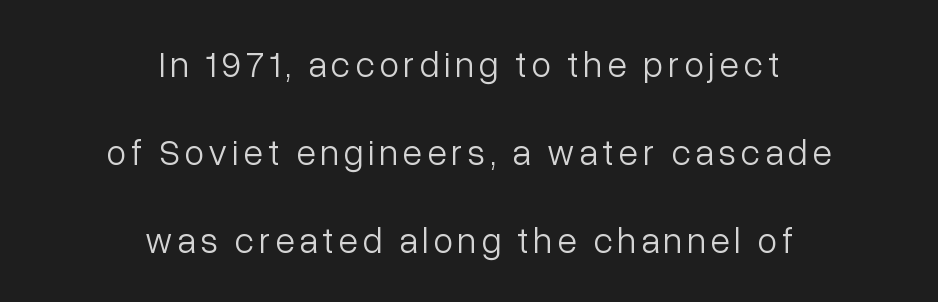
The image shows 36 px light sans-serif type, upright; set centered, loose line spacing (2.44x), not underlined; low stroke contrast and a medium x-height.
